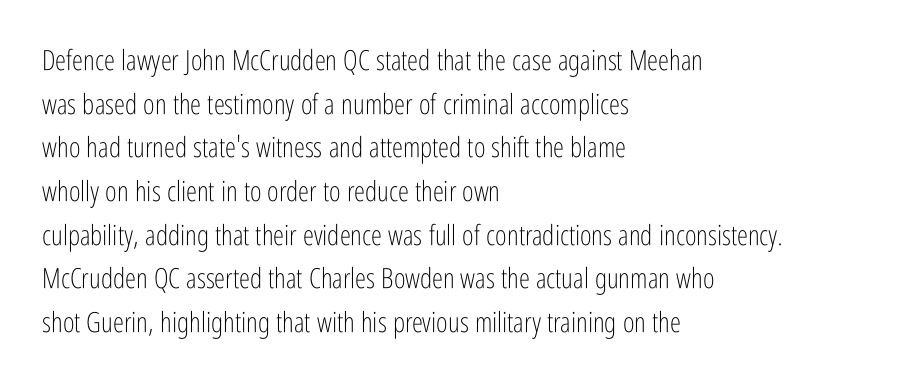
Inter-character spacing is left at the font's built-in metrics. The rows are spaced the way most documents space them. The words here are not underlined. The weight would be labelled regular, book, light, or lighter still. Spacing verdict: proportional, widths tailored to each character. Leftover space on each line is placed entirely after the last word.
